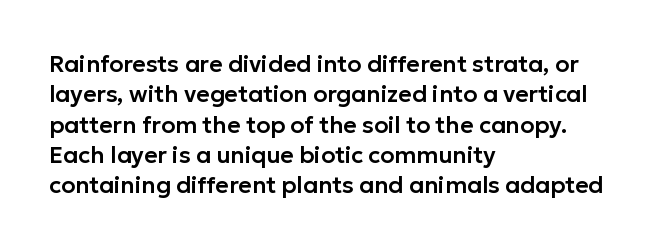
The face used here is rendered with its standard letterfit. These lines are set flush left with a ragged right edge. The glyphs are unaccompanied by any horizontal stroke below them. Normally led — the rows are evenly, conventionally spaced. Do the letters lean? They stand straight.
